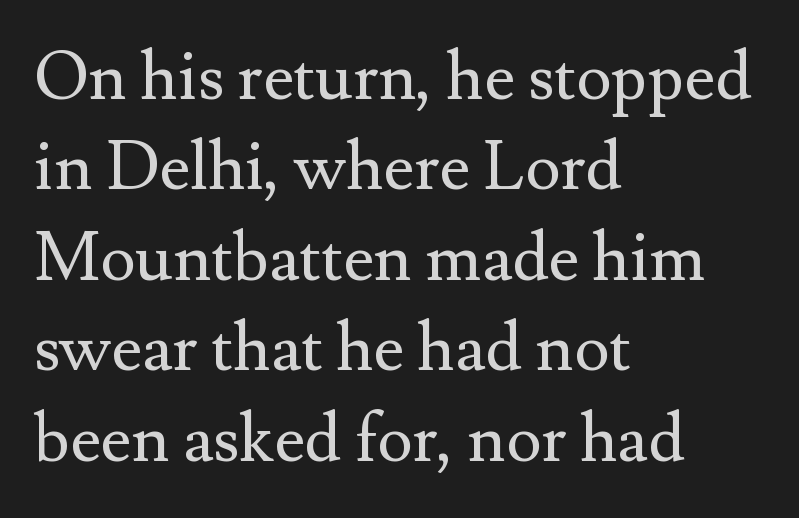
{"serif": "yes", "italic": "no", "bold": "no", "weight": "regular", "width": "normal", "stroke_contrast": "medium", "x_height": "small", "monospaced": "no", "underline": "no", "align": "left", "line_spacing": "normal", "line_spacing_ratio": 1.35, "letter_spacing": "normal", "letter_spacing_em": 0.0, "glyph_px": 67}
